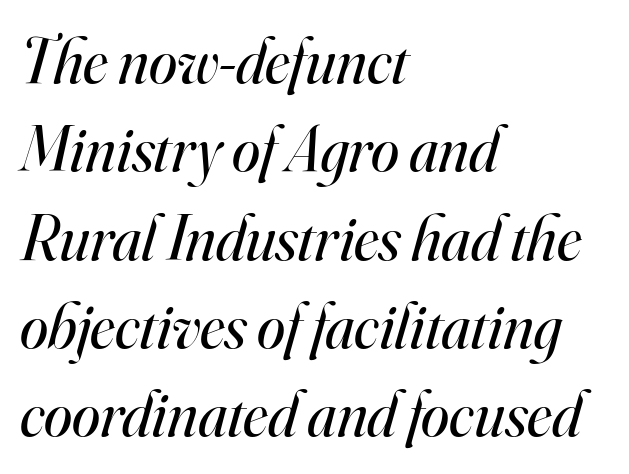
A typesetter would call this proportional, since set widths differ per character. A clean baseline with only descenders dipping below it. Which margin do the lines hug? The left one — the right edge is uneven. Typographically, this falls in the serif category. The characters are drawn with everyday or finer stroke widths. Summary of vertical rhythm: regular, with standard interline spacing.
